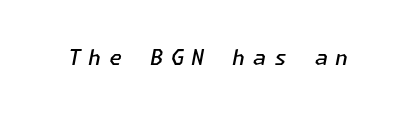
Q: Is the text bold? A: Semi-bold.
Q: Is the text italic (slanted)? A: Yes, it leans right by about 11 degrees.
Q: Is the text underlined? A: No.
Q: Is the spacing between letters normal or unusually wide? A: Unusually wide.
